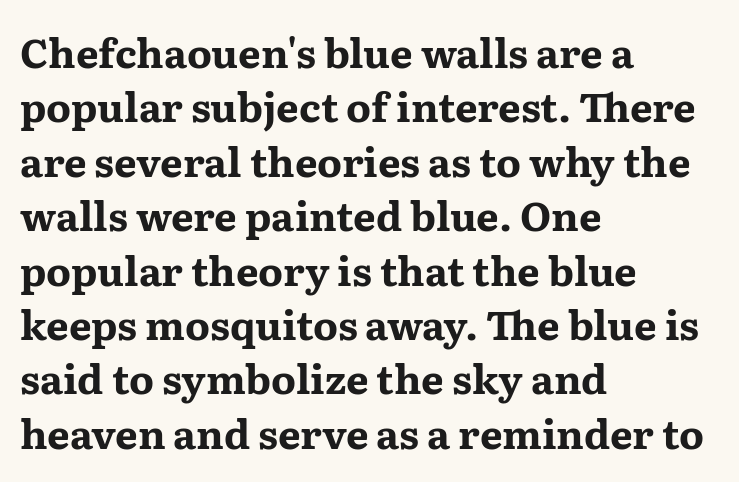
Nope, not italic — everything's standing straight. These lines are rendered in a variable-pitch font. Check under the words: just untouched page. Regarding leading, the lines here are spaced in the standard way.
